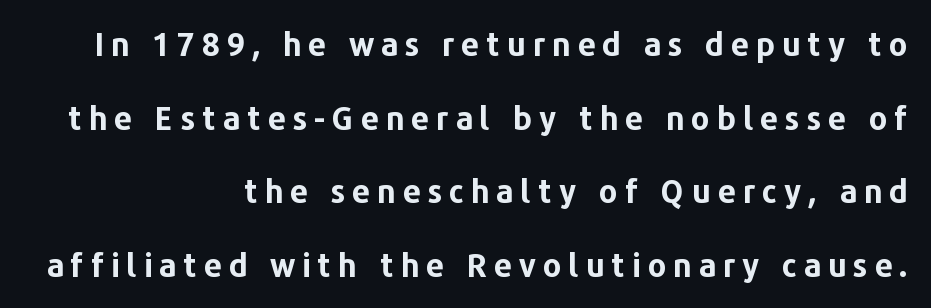
Q: Is the text bold? A: Yes.
Q: Is the text italic (slanted)? A: No, it is upright.
Q: Is the typeface a serif or a sans-serif typeface? A: Sans-serif.
Q: Is the text underlined? A: No.
Q: How is the paragraph aligned? A: Right-aligned.
Q: Is the spacing between letters normal or unusually wide? A: Unusually wide.
Q: Is the spacing between lines tight, normal or loose? A: Loose.
Q: Width (condensed, normal, or wide)? A: Normal.
Q: Stroke contrast? A: Low.
Q: x-height? A: Medium.
Q: Monospaced? A: No.
